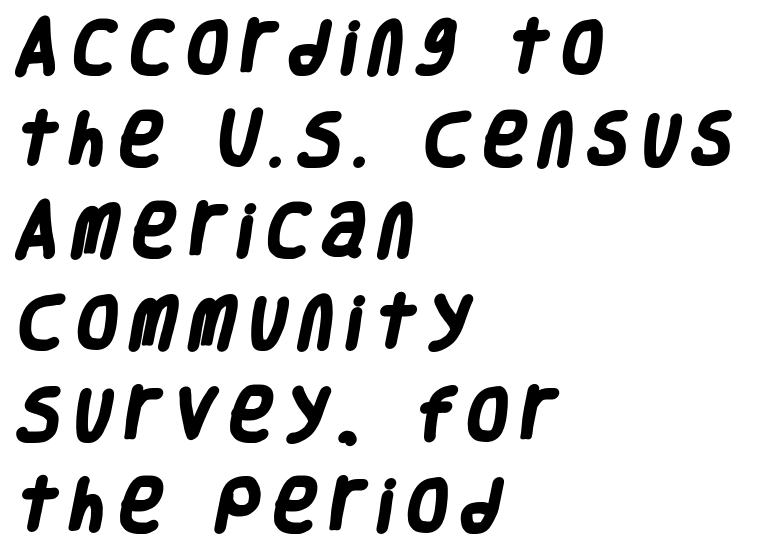
{"serif": "no", "bold": "yes", "weight": "heavy", "width": "condensed", "stroke_contrast": "low", "x_height": "large", "monospaced": "no", "underline": "no", "align": "left", "line_spacing": "normal", "line_spacing_ratio": 1.58, "letter_spacing": "wide", "letter_spacing_em": 0.25, "glyph_px": 58}
